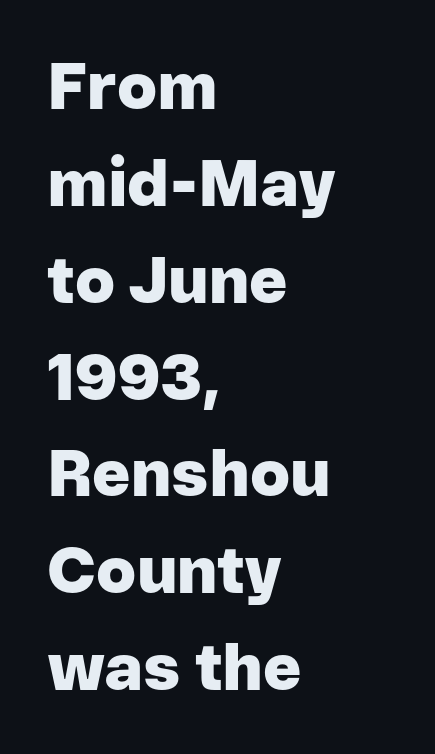
The paragraph shown leans on its left margin. Inter-character spacing is left at the font's built-in metrics. The area under the type is left untouched. Compared with an ordinary text face, these strokes are far heavier — a full bold. Here the designer chose a conventional face with non-uniform glyph widths. The vertical gap from one line to the next is medium.
